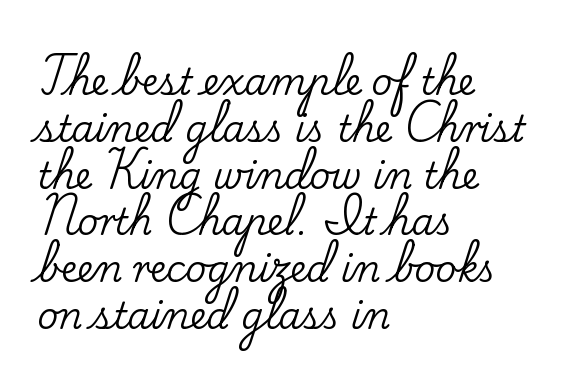
Q: Is the text italic (slanted)? A: Yes.
Q: Is the typeface a serif or a sans-serif typeface? A: Serif.
Q: Is the text underlined? A: No.
Q: How is the paragraph aligned? A: Left-aligned.
Q: Is the spacing between letters normal or unusually wide? A: Normal.
Q: Is the spacing between lines tight, normal or loose? A: Normal.
Q: Width (condensed, normal, or wide)? A: Normal.
Q: Stroke contrast? A: Low.
Q: x-height? A: Small.
Q: Monospaced? A: No.
